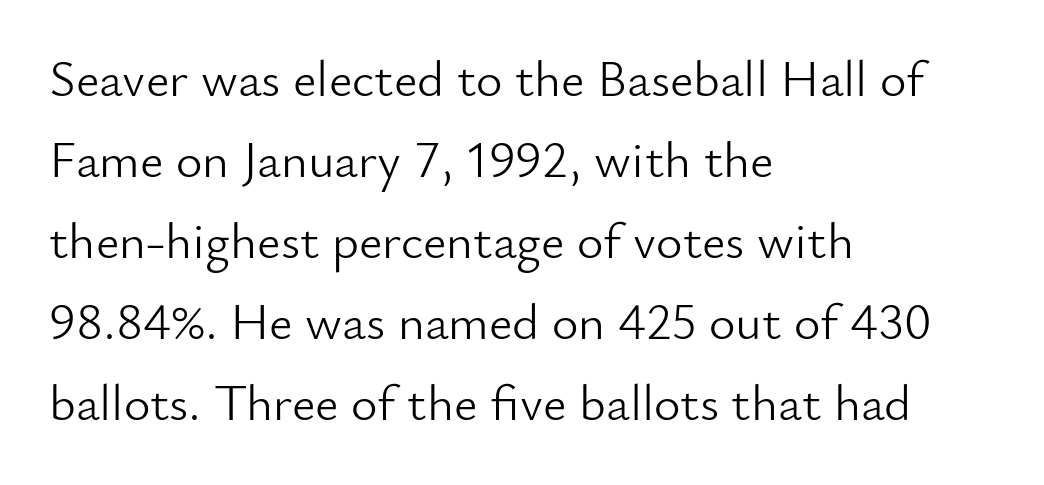
The line-height multiplier appears to be the usual default. Is this a fixed-width face? No — the glyphs have proportional, varying widths. The letterforms sit shoulder to shoulder at normal distance. A light-to-regular cut is what we see here. A bare baseline throughout the passage. The type family on display is of the sans-serif kind.
